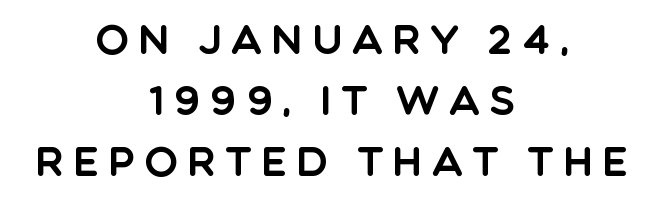
The image shows 40 px sans-serif type, upright; set centered, normal line spacing (1.52x), unusually wide letter spacing (+0.23 em), not underlined; a large x-height.
